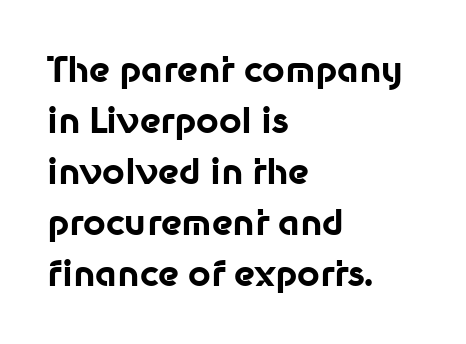
What's the leading like? Ordinary, nothing unusual. Pretty heavy lettering here — definitely bold. Serif or sans? Sans — the stroke terminals are bare. Do the characters align in a grid? No, the font is proportional. These lines are set flush left with a ragged right edge. No word sits above an underline.
